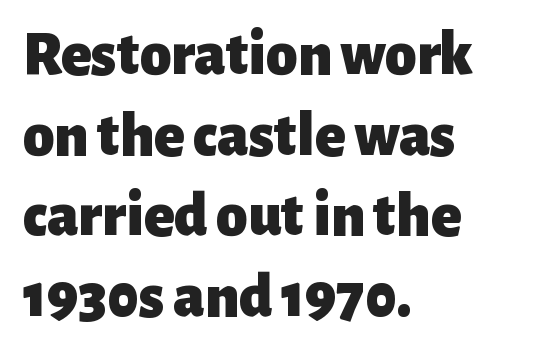
Q: Is the text bold? A: Yes.
Q: Is the text italic (slanted)? A: No, it is upright.
Q: Is the typeface a serif or a sans-serif typeface? A: Sans-serif.
Q: Is the text underlined? A: No.
Q: How is the paragraph aligned? A: Left-aligned.
Q: Is the spacing between letters normal or unusually wide? A: Normal.
Q: Is the spacing between lines tight, normal or loose? A: Normal.
Q: Width (condensed, normal, or wide)? A: Normal.
Q: Stroke contrast? A: Low.
Q: x-height? A: Medium.
Q: Monospaced? A: No.
